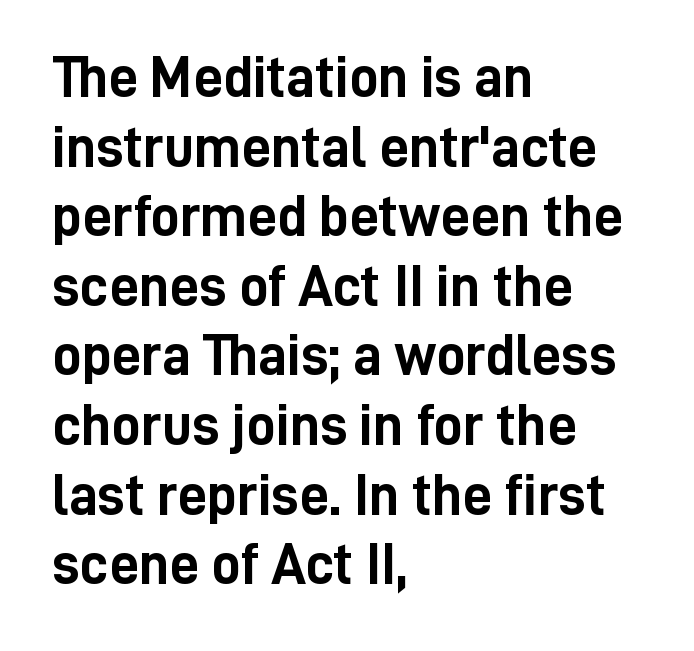
{"serif": "no", "italic": "no", "bold": "yes", "weight": "semibold", "width": "condensed", "stroke_contrast": "low", "x_height": "medium", "monospaced": "no", "underline": "no", "align": "left", "line_spacing_ratio": 1.2, "letter_spacing": "normal", "letter_spacing_em": 0.0, "glyph_px": 58}
